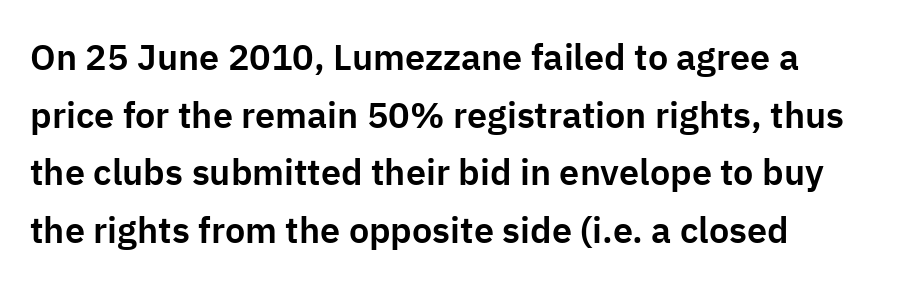
The image shows 36 px sans-serif type, upright; set normal line spacing (1.6x), normal letter spacing, not underlined; low stroke contrast and a medium x-height.
